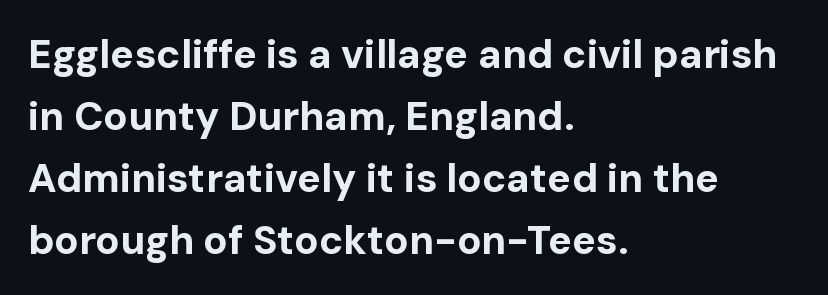
Q: Is the text bold? A: Yes.
Q: Is the text italic (slanted)? A: No, it is upright.
Q: Is the typeface a serif or a sans-serif typeface? A: Sans-serif.
Q: Is the text underlined? A: No.
Q: How is the paragraph aligned? A: Left-aligned.
Q: Is the spacing between letters normal or unusually wide? A: Normal.
Q: Is the spacing between lines tight, normal or loose? A: Normal.
Q: Width (condensed, normal, or wide)? A: Normal.
Q: Stroke contrast? A: Low.
Q: x-height? A: Medium.
Q: Monospaced? A: No.
